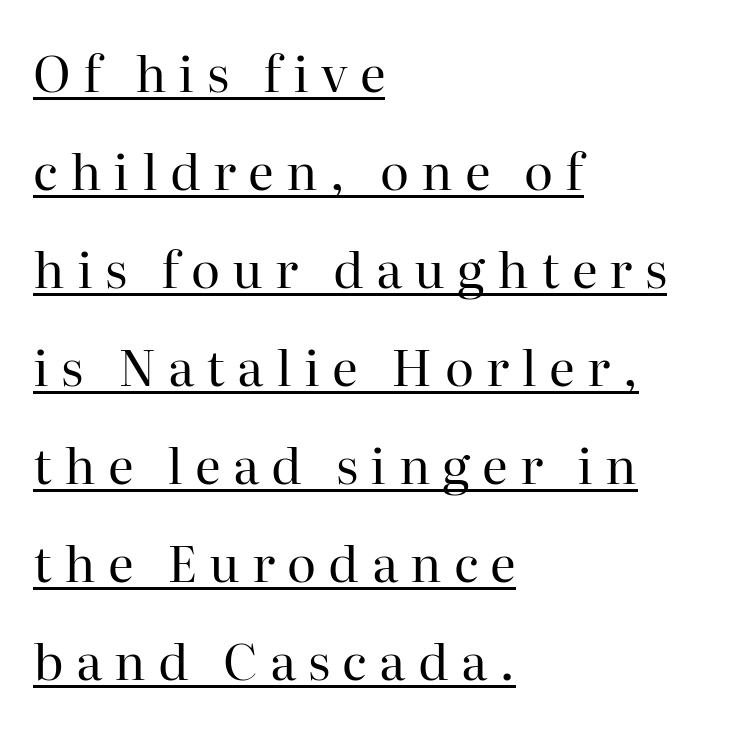
Think of a printed novel: that variable character pitch is what you see here. Spacing between characters has been opened up far beyond the box default. This block would shrink considerably if given ordinary leading; it's expanded now. Casual observation: everything's shoved over to the left. Posture: straight, roman, zero tilt.
